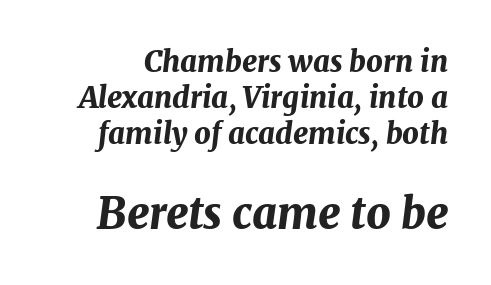
The image shows 43 px bold type, italic (leaning right); set normal line spacing (1.25x), normal letter spacing, not underlined; the second (bottom) block is 1.48x larger; medium stroke contrast and a medium x-height.
